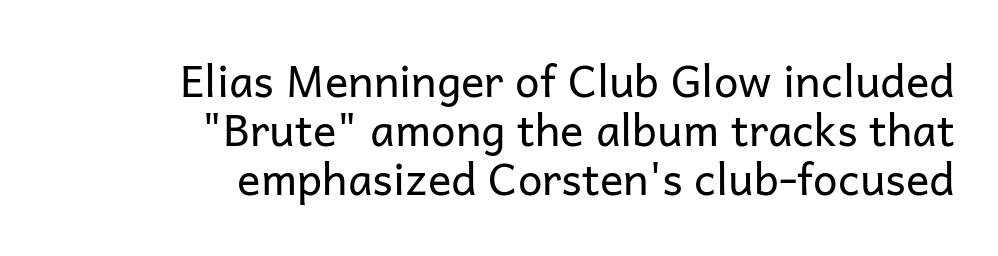
The text was rendered using a sans face with plain stroke endings. Check the space under the baseline: it is left empty. Typeset ragged left — the right edge is the straight one. Does the leading feel generous? Not at all — it's pinched. Honestly, the letter spacing is just normal — you wouldn't notice it.
